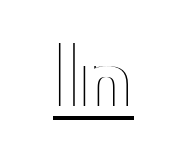
The image shows 76 px wide type, upright; set normal letter spacing, underlined; a small x-height.
